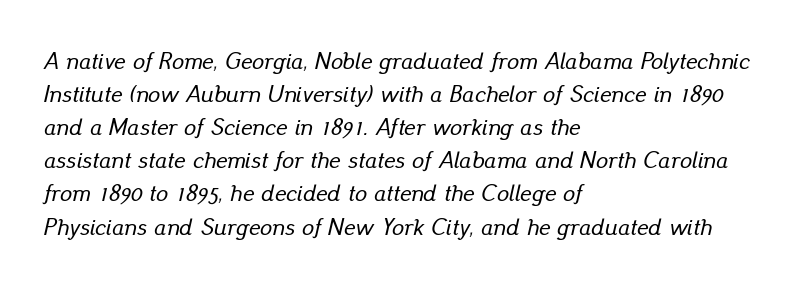
{"italic": "yes", "lean": "right", "slant_degrees": 13, "underline": "no", "align": "left", "line_spacing": "normal", "line_spacing_ratio": 1.38, "letter_spacing": "normal", "letter_spacing_em": 0.0, "glyph_px": 24}
